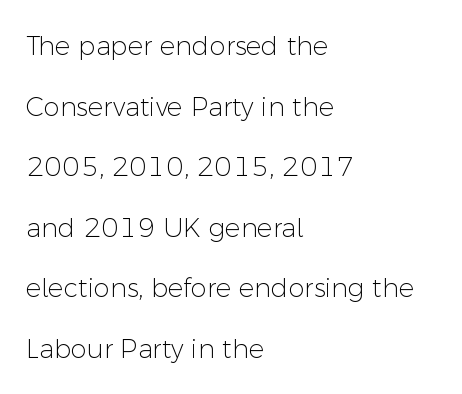
Q: Is the text bold? A: No.
Q: Is the text italic (slanted)? A: No, it is upright.
Q: Is the text underlined? A: No.
Q: How is the paragraph aligned? A: Left-aligned.
Q: Is the spacing between letters normal or unusually wide? A: Normal.
Q: Is the spacing between lines tight, normal or loose? A: Loose.
